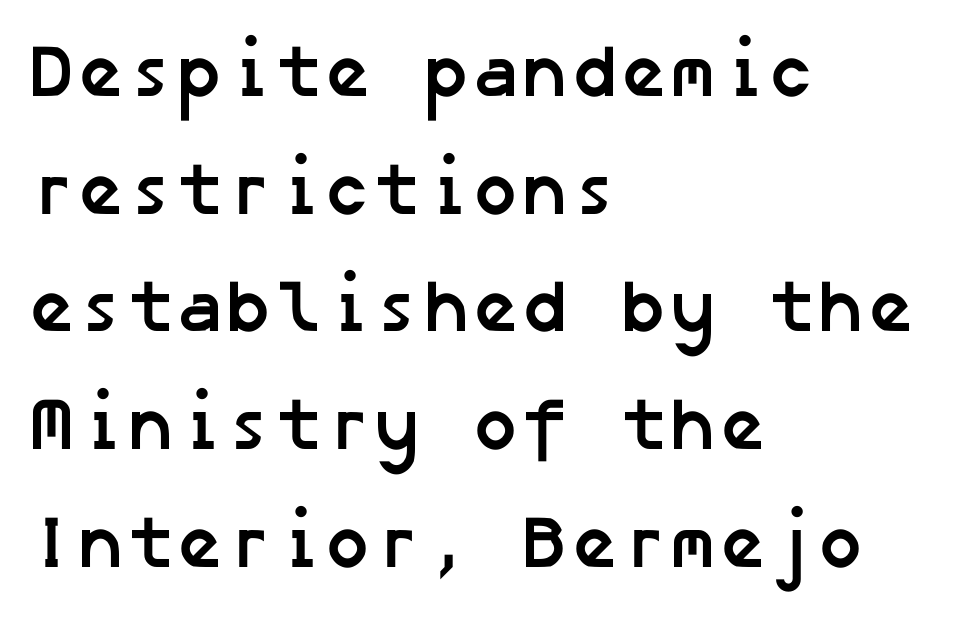
{"serif": "no", "bold": "yes", "weight": "semibold", "width": "normal", "stroke_contrast": "low", "x_height": "medium", "underline": "no", "align": "left", "line_spacing": "normal", "line_spacing_ratio": 1.59, "letter_spacing": "normal", "letter_spacing_em": 0.0, "glyph_px": 74}
